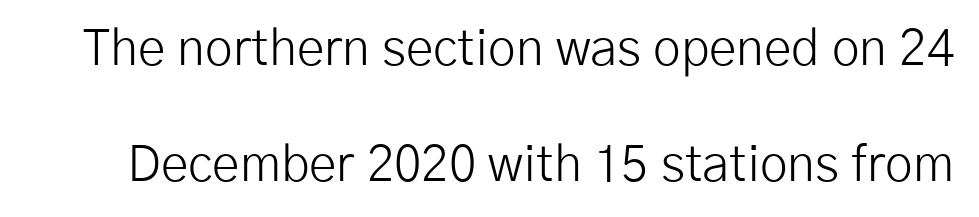
Q: Is the text bold? A: No.
Q: Is the text italic (slanted)? A: No, it is upright.
Q: Is the typeface a serif or a sans-serif typeface? A: Sans-serif.
Q: Is the text underlined? A: No.
Q: Is the spacing between letters normal or unusually wide? A: Normal.
Q: Is the spacing between lines tight, normal or loose? A: Loose.
Q: Width (condensed, normal, or wide)? A: Normal.
Q: Stroke contrast? A: Low.
Q: x-height? A: Medium.
Q: Monospaced? A: No.
